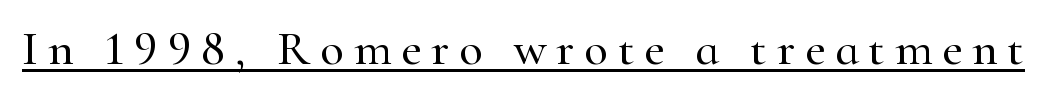
Q: Is the text italic (slanted)? A: No, it is upright.
Q: Is the typeface a serif or a sans-serif typeface? A: Serif.
Q: Is the text underlined? A: Yes.
Q: Is the spacing between letters normal or unusually wide? A: Unusually wide.
Q: Width (condensed, normal, or wide)? A: Normal.
Q: Stroke contrast? A: High.
Q: x-height? A: Small.
Q: Monospaced? A: No.
